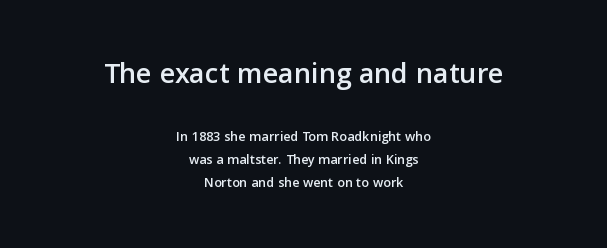
Nobody touched the tracking dial on this one. The passage shown is typeset with a sans-serif family. Compared with a flush-left layout, this one balances lines on the center instead. The letters stand straight up with perfectly vertical stems. Does the bottom block carry the larger type? No, the top block does. Notice how descenders clear the ascenders below comfortably — that's standard leading.
